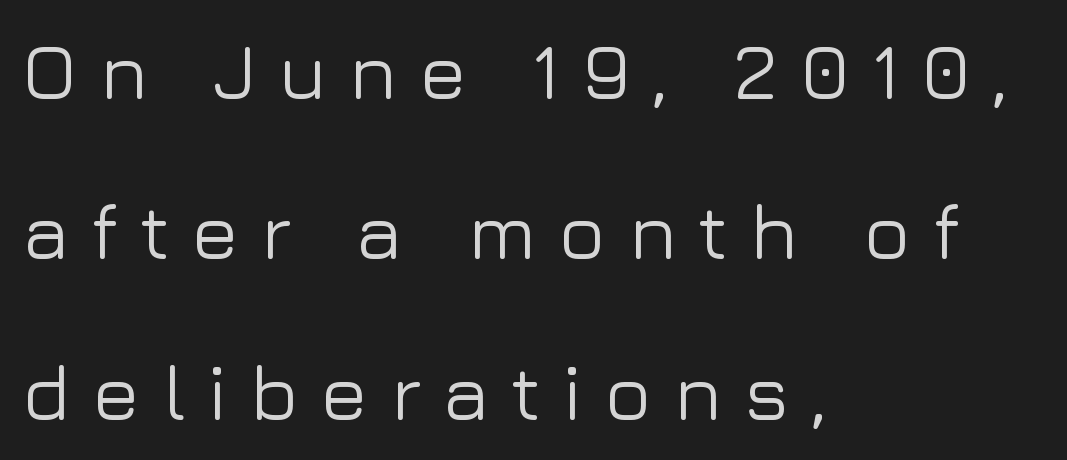
Q: Is the text italic (slanted)? A: No, it is upright.
Q: Is the typeface a serif or a sans-serif typeface? A: Sans-serif.
Q: Is the text underlined? A: No.
Q: How is the paragraph aligned? A: Left-aligned.
Q: Is the spacing between letters normal or unusually wide? A: Unusually wide.
Q: Is the spacing between lines tight, normal or loose? A: Loose.
Q: Width (condensed, normal, or wide)? A: Normal.
Q: Stroke contrast? A: Low.
Q: x-height? A: Medium.
Q: Monospaced? A: No.
